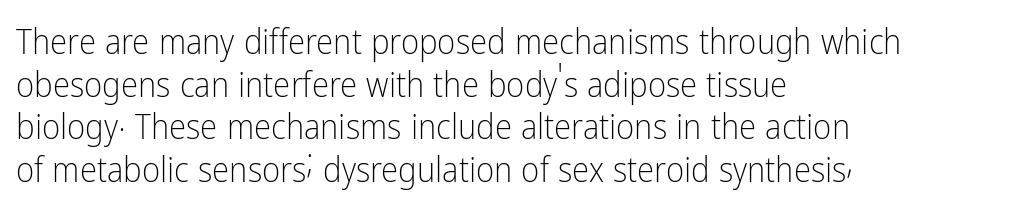
Q: Is the text bold? A: No.
Q: Is the text italic (slanted)? A: No, it is upright.
Q: Is the typeface a serif or a sans-serif typeface? A: Sans-serif.
Q: Is the text underlined? A: No.
Q: How is the paragraph aligned? A: Left-aligned.
Q: Is the spacing between letters normal or unusually wide? A: Normal.
Q: Width (condensed, normal, or wide)? A: Condensed.
Q: Stroke contrast? A: Low.
Q: x-height? A: Medium.
Q: Monospaced? A: No.
